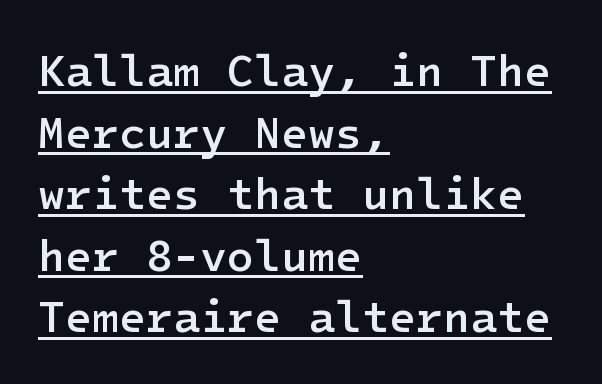
The image shows 44 px semibold sans-serif type, upright; set left-aligned, normal line spacing (1.4x), normal letter spacing, underlined; low stroke contrast and a medium x-height.
